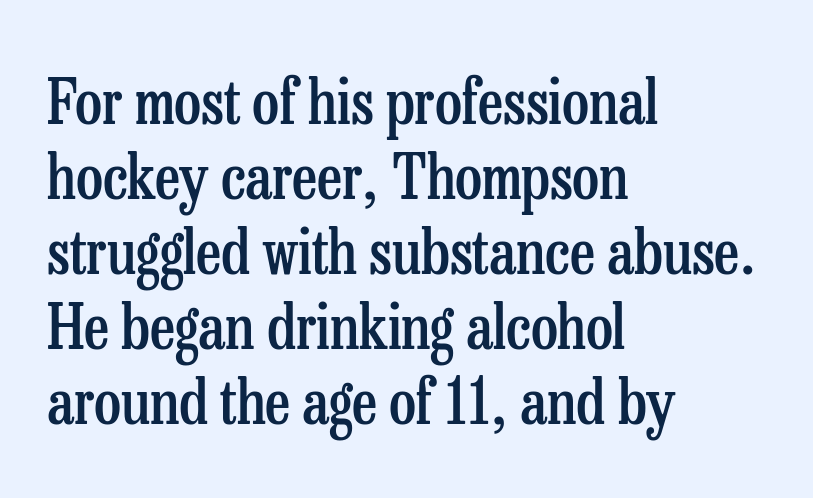
Words float on clear page, feet unadorned. The glyphs in this specimen are seriffed. Tracking here is standard; glyphs follow each other at the usual distance. The letters stand upright; this is a roman face. Is this a fixed-width face? No — the glyphs have proportional, varying widths.
